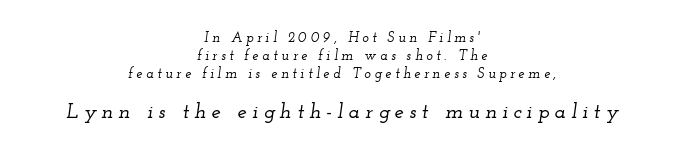
{"italic": "yes", "lean": "right", "slant_degrees": 12, "underline": "no", "align": "center", "line_spacing": "normal", "line_spacing_ratio": 1.29, "letter_spacing": "wide", "letter_spacing_em": 0.25, "larger_block": "second", "size_ratio": 1.5, "glyph_px": 21}
